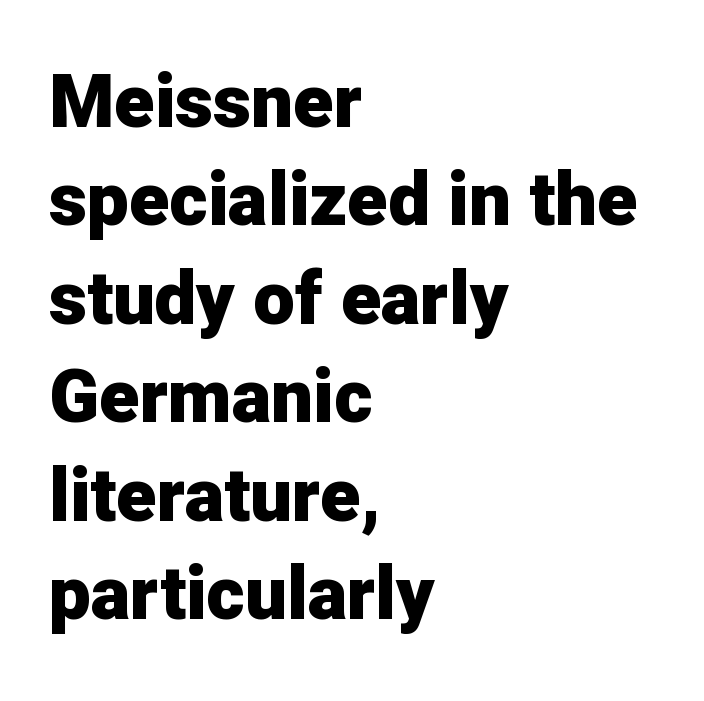
{"serif": "no", "italic": "no", "bold": "yes", "weight": "heavy", "width": "normal", "stroke_contrast": "low", "x_height": "medium", "monospaced": "no", "underline": "no", "align": "left", "line_spacing": "normal", "line_spacing_ratio": 1.33, "letter_spacing": "normal", "letter_spacing_em": 0.0, "glyph_px": 74}
